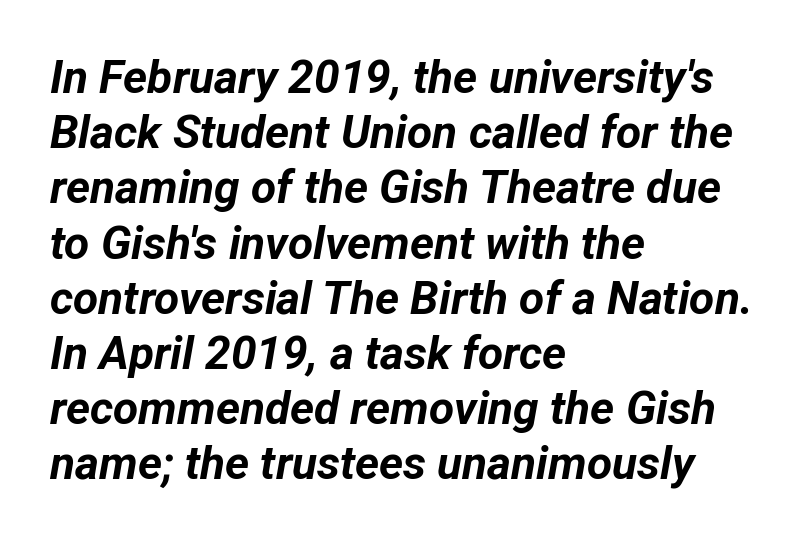
Q: Is the text bold? A: Yes.
Q: Is the text italic (slanted)? A: Yes, it leans right by about 12 degrees.
Q: Is the text underlined? A: No.
Q: How is the paragraph aligned? A: Left-aligned.
Q: Is the spacing between letters normal or unusually wide? A: Normal.
Q: Width (condensed, normal, or wide)? A: Normal.
Q: Stroke contrast? A: Low.
Q: x-height? A: Medium.
Q: Monospaced? A: No.
